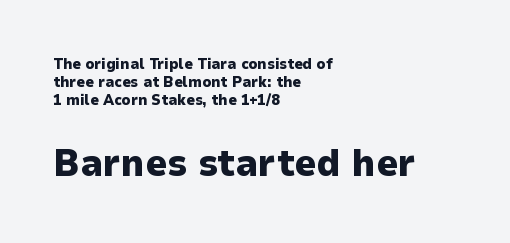
Q: Is the text bold? A: Yes.
Q: Is the text italic (slanted)? A: No, it is upright.
Q: Is the typeface a serif or a sans-serif typeface? A: Sans-serif.
Q: Is the text underlined? A: No.
Q: How is the paragraph aligned? A: Left-aligned.
Q: Is the spacing between letters normal or unusually wide? A: Normal.
Q: Which block of text is set in a larger size, the first (top) or the second (bottom)? A: The second (bottom) one.
Q: Width (condensed, normal, or wide)? A: Normal.
Q: Stroke contrast? A: Low.
Q: x-height? A: Medium.
Q: Monospaced? A: No.
